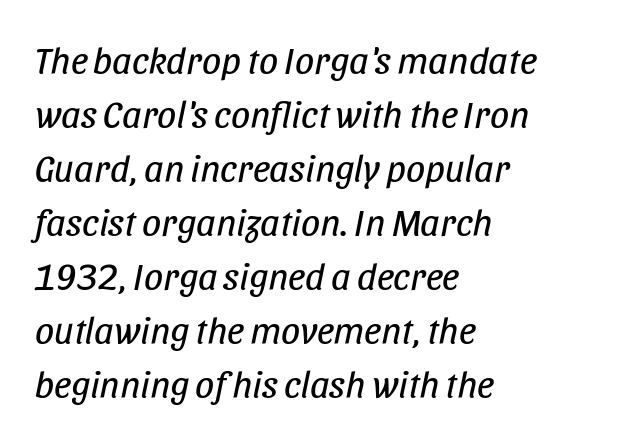
The image shows 38 px regular-weight, condensed type, italic (leaning right); set left-aligned, normal line spacing (1.42x), normal letter spacing, not underlined; low stroke contrast and a large x-height.
